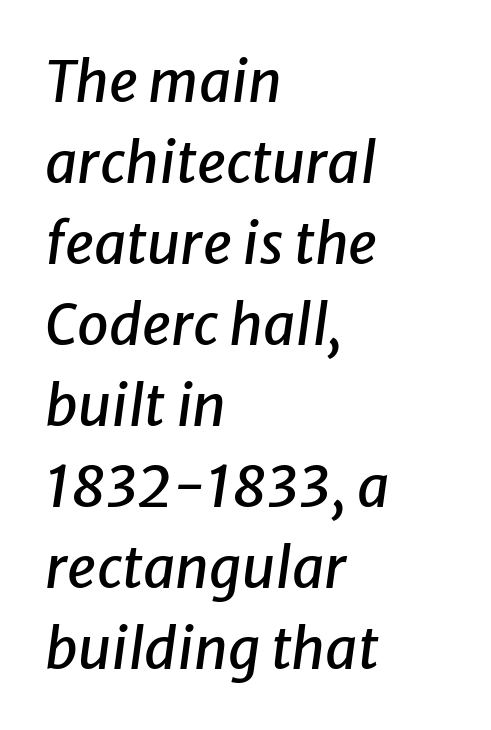
Q: Is the text italic (slanted)? A: Yes, it leans right by about 8 degrees.
Q: Is the text underlined? A: No.
Q: How is the paragraph aligned? A: Left-aligned.
Q: Is the spacing between letters normal or unusually wide? A: Normal.
Q: Is the spacing between lines tight, normal or loose? A: Normal.
Q: Width (condensed, normal, or wide)? A: Normal.
Q: Stroke contrast? A: Low.
Q: x-height? A: Medium.
Q: Monospaced? A: No.
